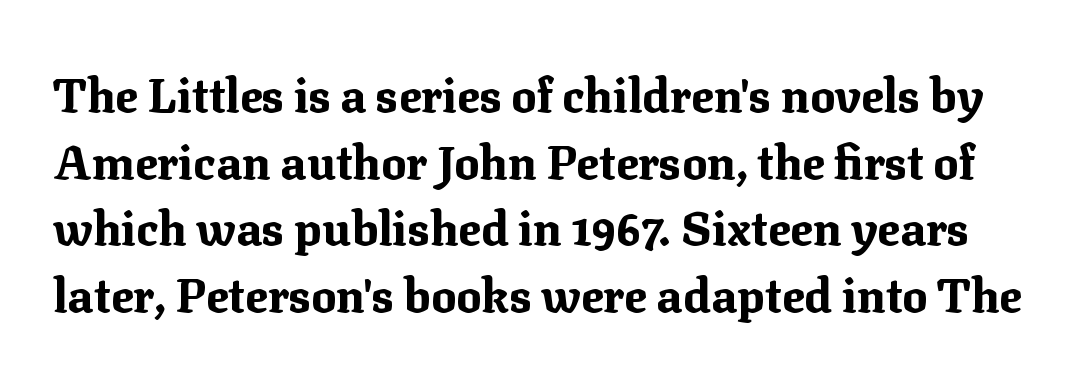
The image shows 47 px bold serif type, upright; set normal line spacing (1.42x), normal letter spacing, not underlined; medium stroke contrast and a medium x-height.
